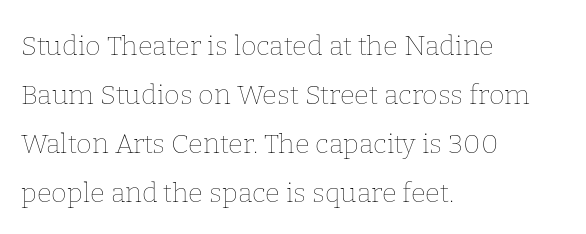
The typesetting does not lean heavy: it is not bold. Leftover space on each line is placed entirely after the last word. Beneath every word, the page is bare. The letterforms sit shoulder to shoulder at normal distance. Italic? Not at all — the glyphs are vertical.
